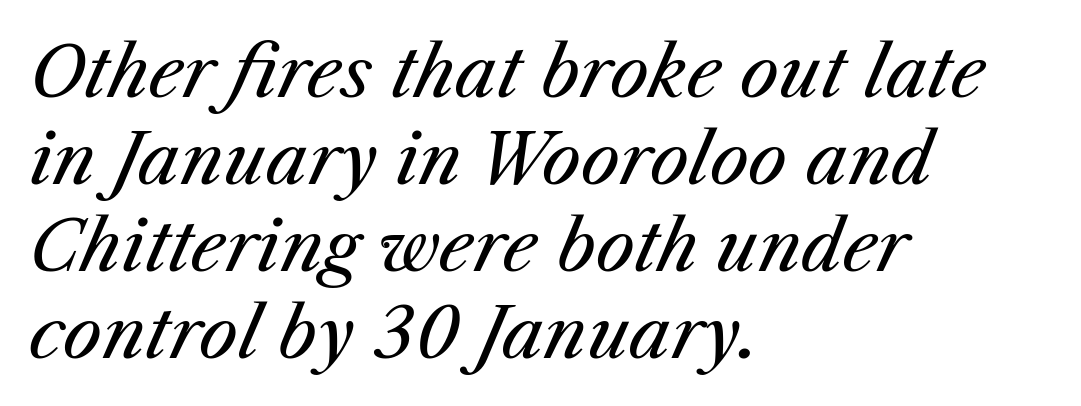
Honestly, the row spacing looks completely unremarkable. Clear beneath every line of the passage. The strokes carry an ordinary text weight at most. Rendered with sloped, italic letterforms. The passage shown is typed in a proportional face where columns would drift. Letter spacing: default.
